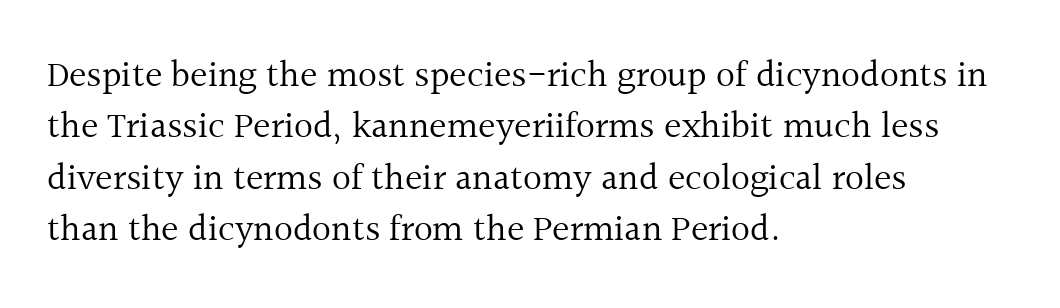
The image shows 37 px regular-weight serif type, upright; set left-aligned, normal line spacing (1.39x), normal letter spacing, not underlined; a medium x-height.
